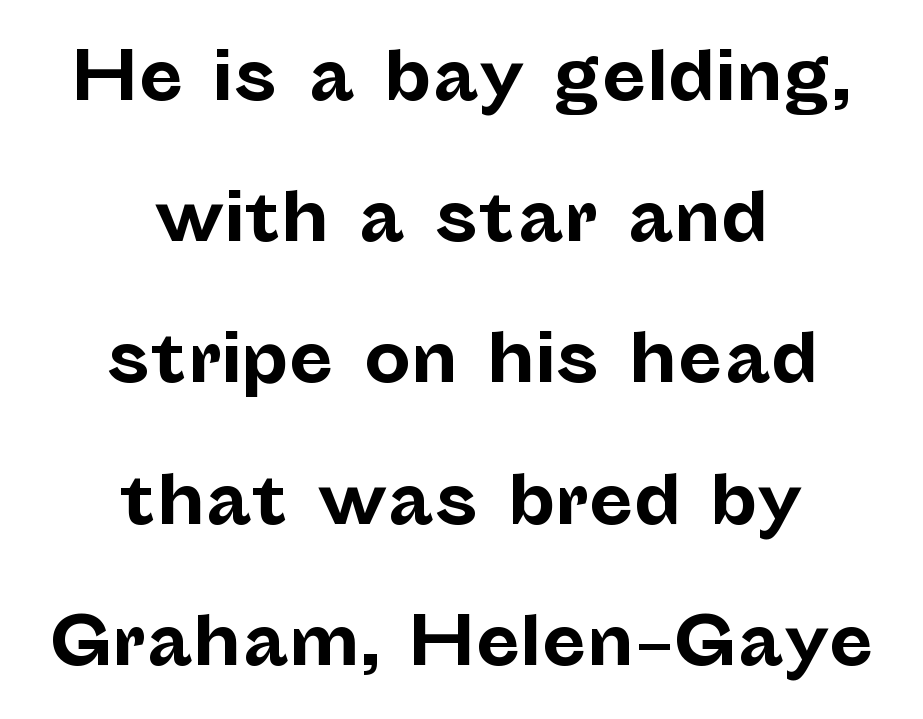
{"serif": "no", "italic": "no", "bold": "yes", "weight": "bold", "width": "normal", "stroke_contrast": "low", "x_height": "medium", "monospaced": "no", "underline": "no", "align": "center", "line_spacing": "loose", "line_spacing_ratio": 2.14, "letter_spacing": "normal", "letter_spacing_em": 0.0, "glyph_px": 66}
